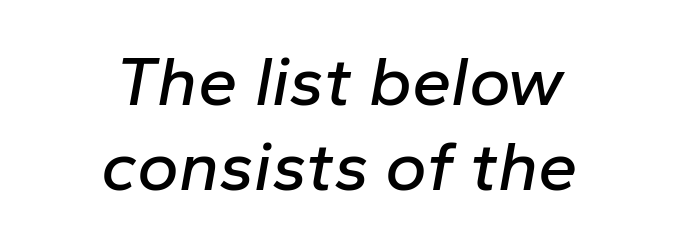
The passage shown is typed in a proportional face where columns would drift. The letters are slanted; this is an italic face. The rendering keeps characters at their native spacing. The paragraph has two soft edges and a firm central axis. Just letters on the line, the space beneath them empty.
